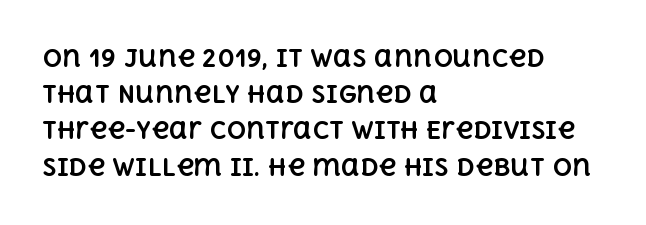
{"italic": "no", "bold": "yes", "underline": "no", "align": "left", "line_spacing": "normal", "line_spacing_ratio": 1.51, "letter_spacing": "normal", "letter_spacing_em": 0.0, "glyph_px": 24}
